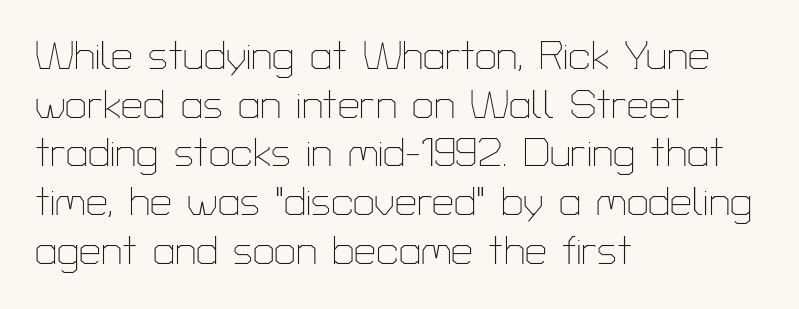
{"serif": "no", "italic": "no", "bold": "no", "weight": "thin", "width": "normal", "stroke_contrast": "low", "x_height": "medium", "monospaced": "no", "underline": "no", "align": "left", "line_spacing": "normal", "line_spacing_ratio": 1.25, "letter_spacing": "normal", "letter_spacing_em": 0.0, "glyph_px": 39}
